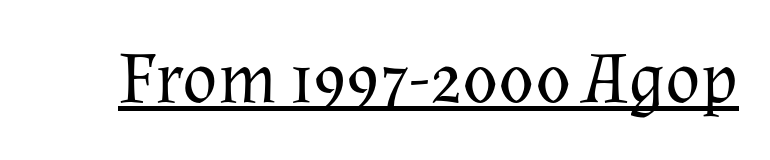
Q: Is the text bold? A: No.
Q: Is the text italic (slanted)? A: No, it is upright.
Q: Is the typeface a serif or a sans-serif typeface? A: Serif.
Q: Is the text underlined? A: Yes.
Q: Is the spacing between letters normal or unusually wide? A: Normal.
Q: Width (condensed, normal, or wide)? A: Normal.
Q: Stroke contrast? A: Medium.
Q: x-height? A: Medium.
Q: Monospaced? A: No.
